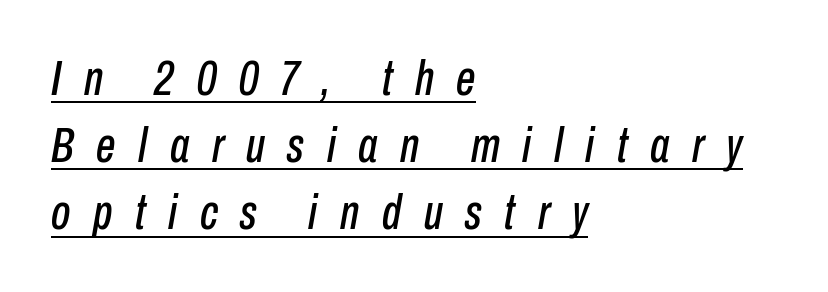
Each line starts at the same left margin while the right side varies. Display-style spreading of the glyphs; the letterfit is very open. Does the leading feel generous? No, just average. Spacing verdict: proportional, widths tailored to each character. Observe the lean: these are italic letterforms. Is there an underline? Yes — a line sits under the letters.
